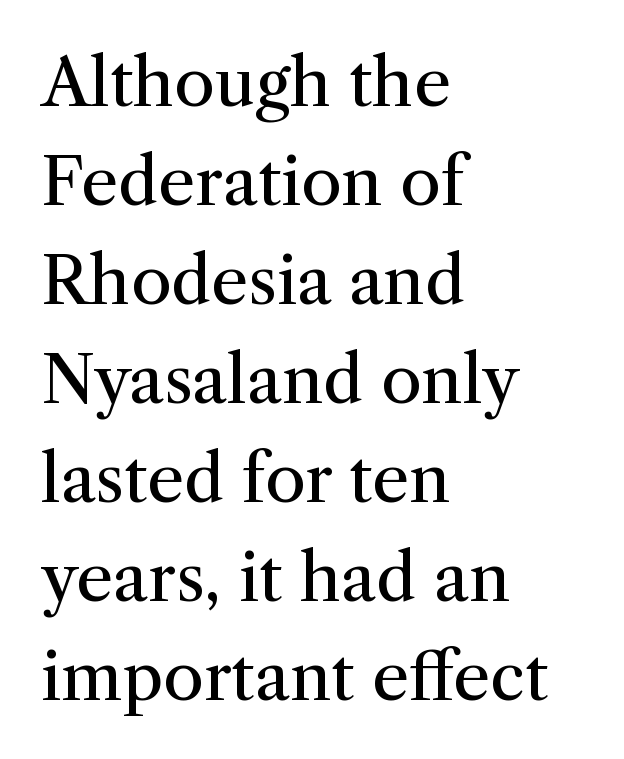
{"serif": "yes", "italic": "no", "bold": "no", "weight": "regular", "width": "normal", "stroke_contrast": "medium", "x_height": "medium", "monospaced": "no", "underline": "no", "align": "left", "line_spacing": "normal", "line_spacing_ratio": 1.5, "letter_spacing": "normal", "letter_spacing_em": 0.0, "glyph_px": 66}
